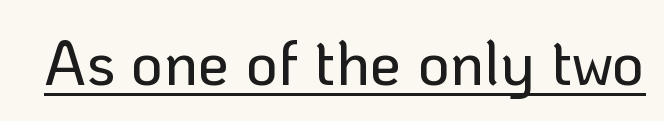
Honestly, the letter spacing is just normal — you wouldn't notice it. The font's upright variant was chosen for this text. This sample uses a sans-serif face. The lettering is marked with a stroke running underneath it. Here the designer chose a conventional face with non-uniform glyph widths.
